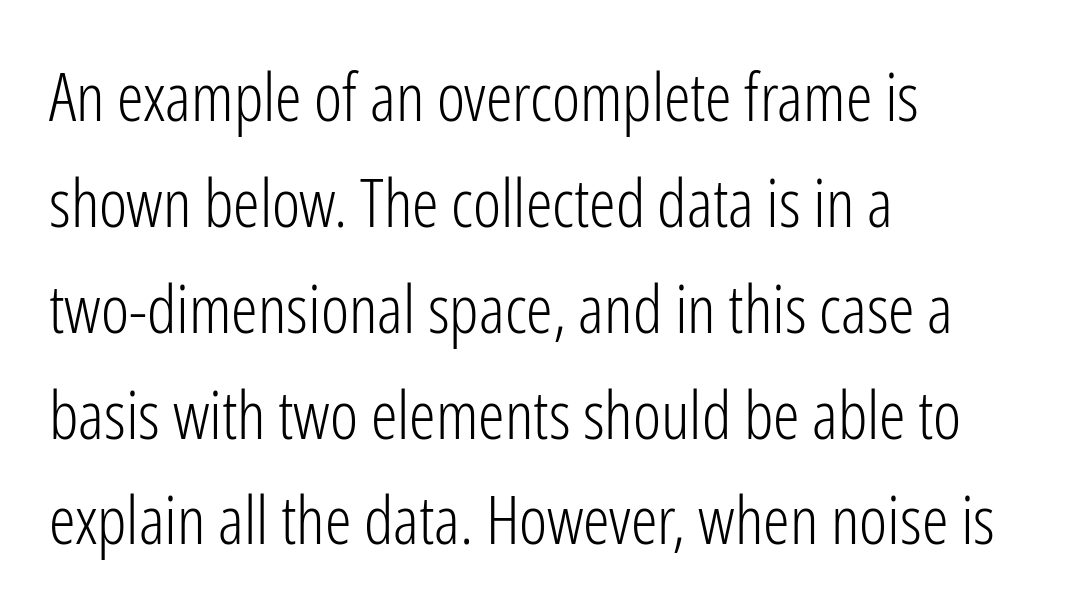
Q: Is the text bold? A: No.
Q: Is the text italic (slanted)? A: No, it is upright.
Q: Is the typeface a serif or a sans-serif typeface? A: Sans-serif.
Q: Is the text underlined? A: No.
Q: How is the paragraph aligned? A: Left-aligned.
Q: Is the spacing between letters normal or unusually wide? A: Normal.
Q: Is the spacing between lines tight, normal or loose? A: Normal.
Q: Width (condensed, normal, or wide)? A: Condensed.
Q: Stroke contrast? A: Low.
Q: x-height? A: Medium.
Q: Monospaced? A: No.
